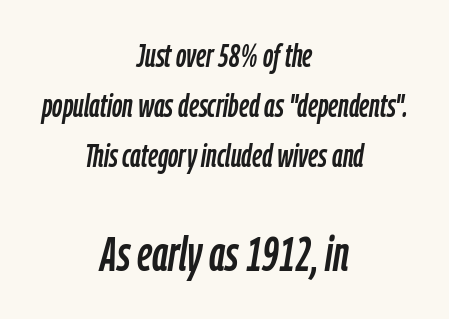
The foot of each line stays bare and open. Observe the ordinary spacing: letters are neighbours, not strangers. Size contrast runs from small at the top to large at the bottom. The text block is weighted toward neither margin, spreading evenly from the middle.
